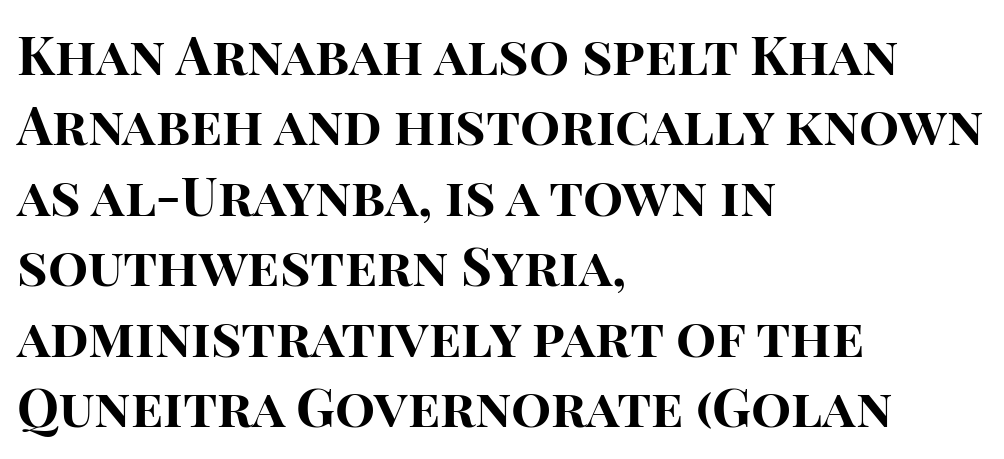
{"serif": "no", "italic": "no", "bold": "yes", "weight": "bold", "width": "normal", "stroke_contrast": "high", "x_height": "large", "monospaced": "no", "underline": "no", "align": "left", "line_spacing": "normal", "line_spacing_ratio": 1.33, "letter_spacing": "normal", "letter_spacing_em": 0.0, "glyph_px": 53}
